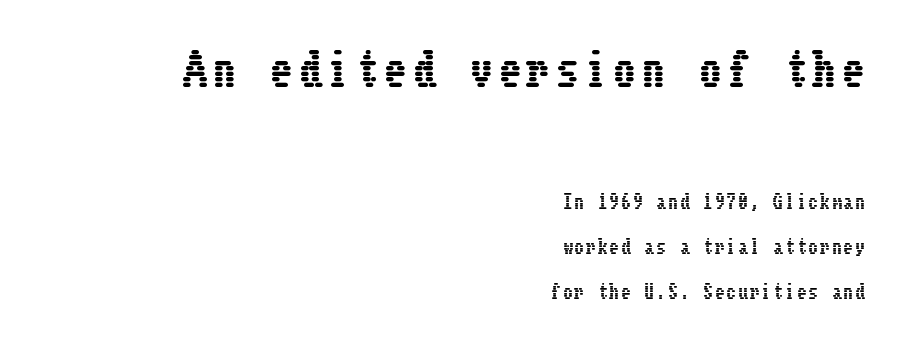
Q: Is the text italic (slanted)? A: No, it is upright.
Q: Is the text underlined? A: No.
Q: How is the paragraph aligned? A: Right-aligned.
Q: Is the spacing between lines tight, normal or loose? A: Loose.
Q: Which block of text is set in a larger size, the first (top) or the second (bottom)? A: The first (top) one.
Q: Width (condensed, normal, or wide)? A: Condensed.
Q: Stroke contrast? A: Low.
Q: x-height? A: Medium.
